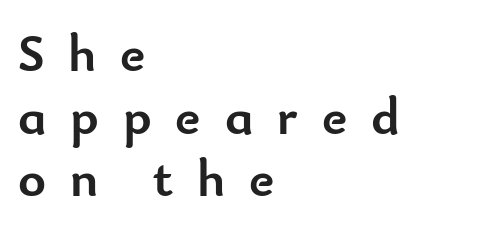
Notice how the stems are strictly vertical — no italics here. Students, this is bold: see how much ink each stroke carries. Clear beneath every line of the passage. The ragged edge is on the right, which tells us the setting is flush left.
